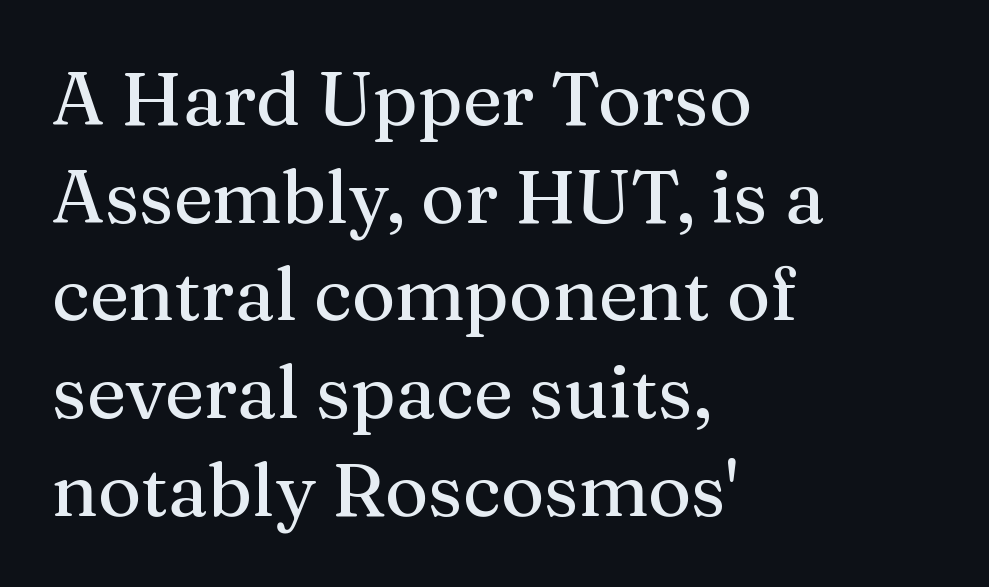
Typeset ragged right — the left edge is the straight one. Typographically, this falls in the serif category. The gap between lines stays unmarked. Note the varied advance widths — an 'i' is clearly narrower than an 'm'.
